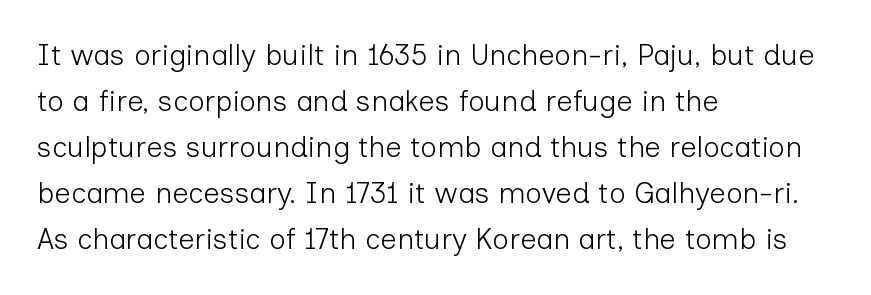
Compared with typical paragraphs, the rows here are spaced about the same. A clean baseline with only descenders dipping below it. You could not count columns in this text — the font is proportionally spaced. In terms of posture, this sample is upright. This is sans-serif lettering, the kind often seen on screens and signage.
